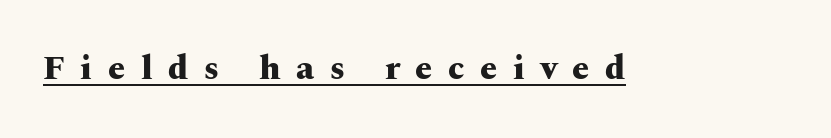
You can tell from the footed stems that serif type was used. Character widths vary here, with narrow letters taking less room than wide ones. The horizontal fit of the characters is loose and conspicuously gappy. Stroke thickness is high; the sample reads as a true bold.
